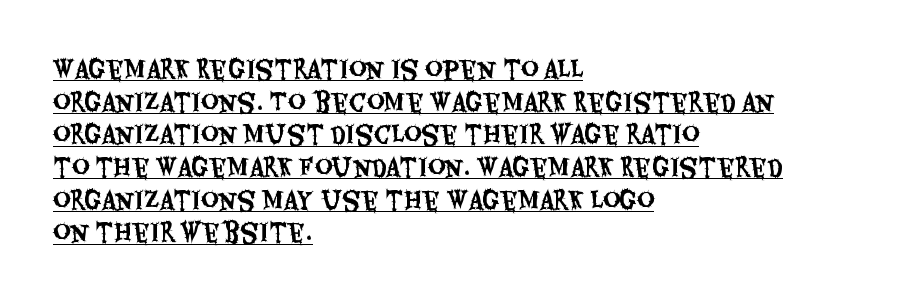
The image shows 24 px text type, upright; set left-aligned, normal line spacing (1.36x), normal letter spacing, underlined.
